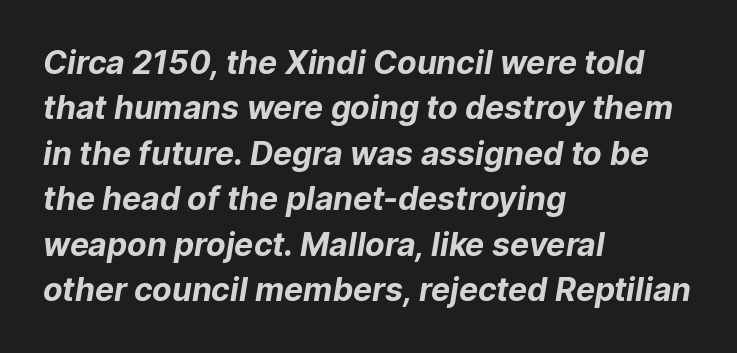
Q: Is the text bold? A: Yes.
Q: Is the typeface a serif or a sans-serif typeface? A: Sans-serif.
Q: Is the text underlined? A: No.
Q: How is the paragraph aligned? A: Left-aligned.
Q: Is the spacing between letters normal or unusually wide? A: Normal.
Q: Is the spacing between lines tight, normal or loose? A: Normal.
Q: Width (condensed, normal, or wide)? A: Normal.
Q: Stroke contrast? A: Low.
Q: x-height? A: Medium.
Q: Monospaced? A: No.
